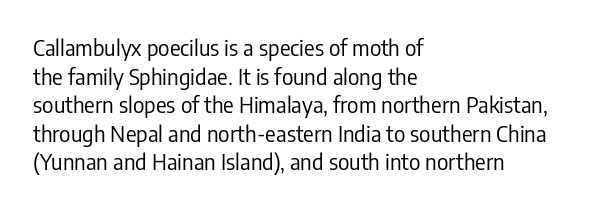
The image shows 22 px text type, upright; set left-aligned, normal line spacing (1.3x), normal letter spacing, not underlined.
